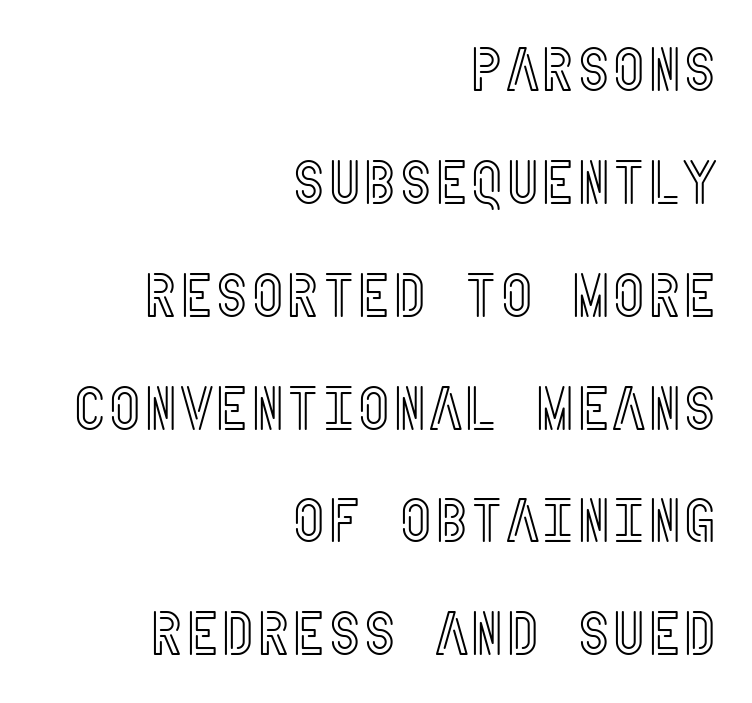
Q: Is the text italic (slanted)? A: No, it is upright.
Q: Is the text underlined? A: No.
Q: How is the paragraph aligned? A: Right-aligned.
Q: Is the spacing between letters normal or unusually wide? A: Normal.
Q: Width (condensed, normal, or wide)? A: Condensed.
Q: x-height? A: Large.
